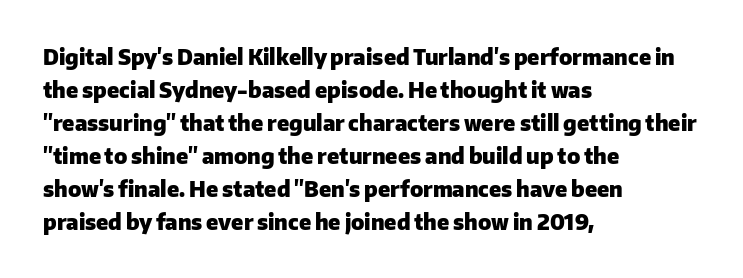
The sample has been set heavy, in full bold. Any mark beneath the type? The region is blank. The ragged edge is on the right, which tells us the setting is flush left. This sample uses plain, unmodified letter spacing. Posture: vertical. Does the leading feel generous? No, just average.
